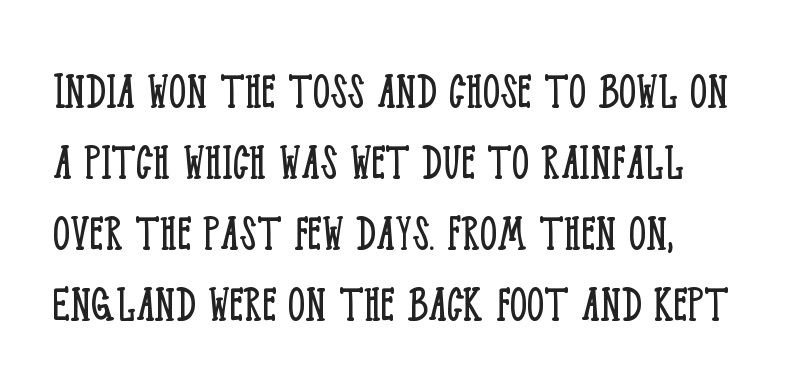
Caption: multi-line text, flush left, ragged right. The typeface chosen for these lines features serifs. In terms of leading, this rendering sits right in the middle. Letter spacing: default. You can tell it's not italic because the verticals are truly vertical.
